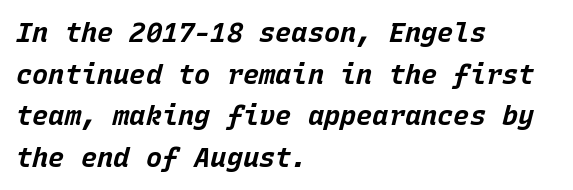
Q: Is the text bold? A: Yes.
Q: Is the text italic (slanted)? A: Yes, it leans right by about 15 degrees.
Q: Is the text underlined? A: No.
Q: How is the paragraph aligned? A: Left-aligned.
Q: Is the spacing between letters normal or unusually wide? A: Normal.
Q: Is the spacing between lines tight, normal or loose? A: Normal.
